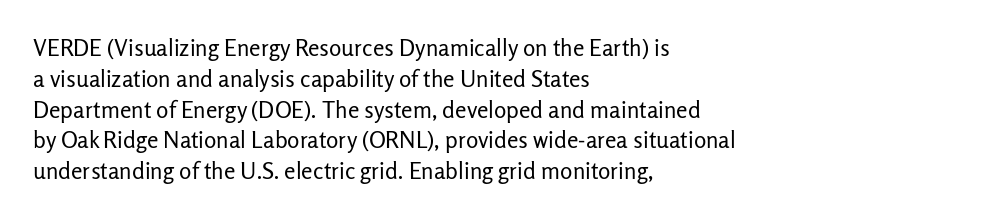
The image shows 23 px text type, upright; set left-aligned, normal line spacing (1.34x), normal letter spacing, not underlined.
